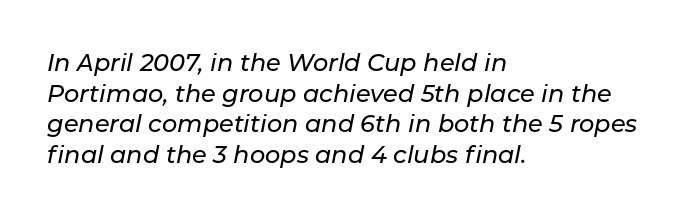
{"italic": "yes", "lean": "right", "slant_degrees": 11, "underline": "no", "align": "left", "line_spacing": "normal", "line_spacing_ratio": 1.28, "letter_spacing": "normal", "letter_spacing_em": 0.0, "glyph_px": 24}
